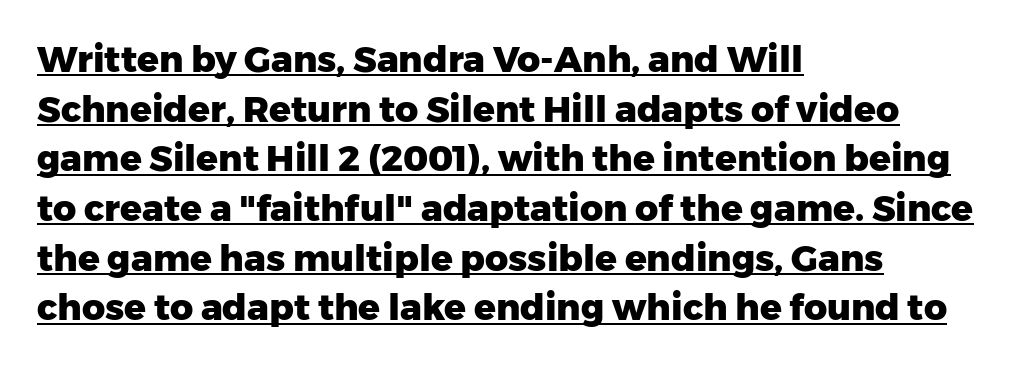
{"serif": "no", "italic": "no", "bold": "yes", "weight": "heavy", "width": "normal", "stroke_contrast": "low", "x_height": "medium", "monospaced": "no", "underline": "yes", "align": "left", "line_spacing": "normal", "line_spacing_ratio": 1.38, "letter_spacing": "normal", "letter_spacing_em": 0.0, "glyph_px": 36}
